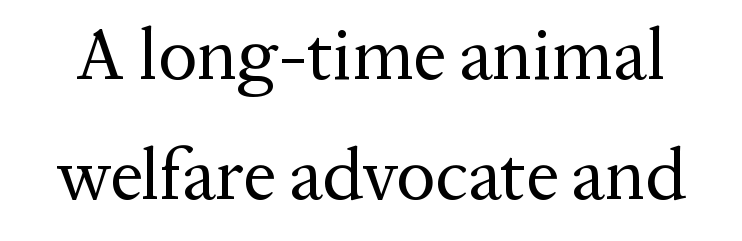
{"serif": "yes", "italic": "no", "bold": "no", "weight": "regular", "width": "normal", "stroke_contrast": "medium", "x_height": "medium", "monospaced": "no", "underline": "no", "line_spacing": "normal", "line_spacing_ratio": 1.65, "letter_spacing": "normal", "letter_spacing_em": 0.0, "glyph_px": 73}
